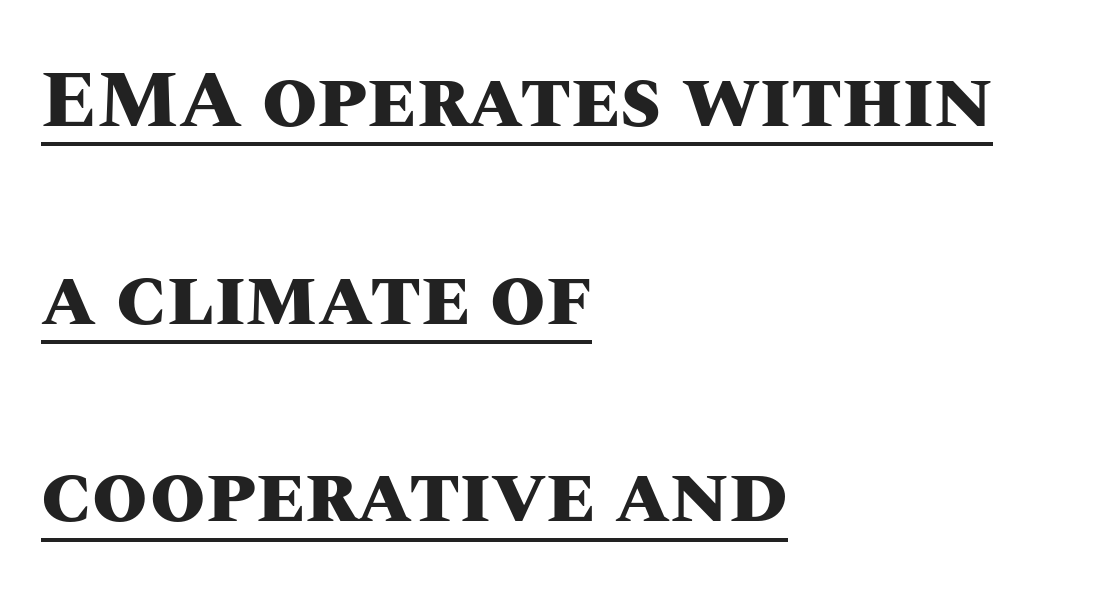
Every stem runs plumb, perpendicular to the baseline. The lettering is marked with a stroke running underneath it. Does the copy run flush right? No — it runs flush left. One glance says open: line gaps are wider than usual. This is heavy type, rendered in bold. Proportional: the letters do not fall into vertical columns.
